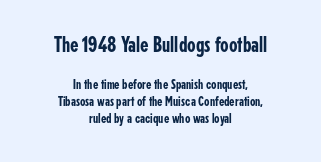
{"italic": "no", "underline": "no", "align": "center", "line_spacing_ratio": 1.21, "letter_spacing": "normal", "letter_spacing_em": 0.0, "larger_block": "first", "size_ratio": 1.57, "glyph_px": 22}
